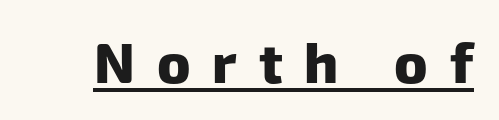
The glyphs are accompanied by a horizontal stroke just below them. The letters advance in unequal steps, a hallmark of proportional type. No feet cap the strokes, marking this as sans-serif type. Notice how thick the strokes are: this is what a full bold looks like. Short note: letters widely spaced.
